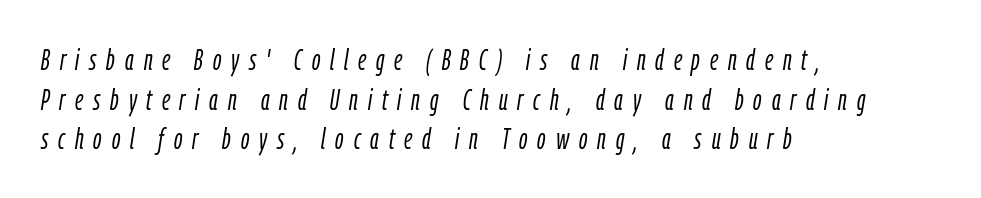
The image shows 29 px light, condensed type, italic (leaning right); set left-aligned, normal line spacing (1.37x), unusually wide letter spacing (+0.34 em), not underlined; low stroke contrast and a medium x-height.
